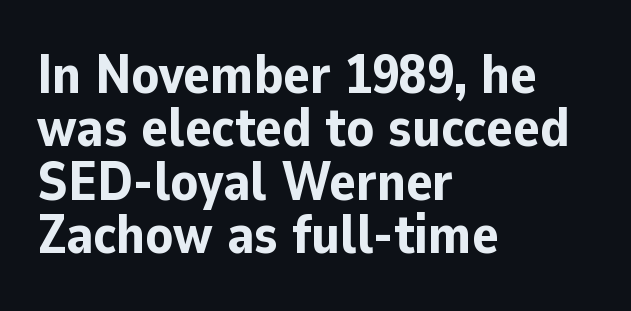
Q: Is the text bold? A: Yes.
Q: Is the text italic (slanted)? A: No, it is upright.
Q: Is the typeface a serif or a sans-serif typeface? A: Sans-serif.
Q: Is the text underlined? A: No.
Q: How is the paragraph aligned? A: Left-aligned.
Q: Is the spacing between letters normal or unusually wide? A: Normal.
Q: Is the spacing between lines tight, normal or loose? A: Tight.
Q: Width (condensed, normal, or wide)? A: Normal.
Q: Stroke contrast? A: Low.
Q: x-height? A: Medium.
Q: Monospaced? A: No.
